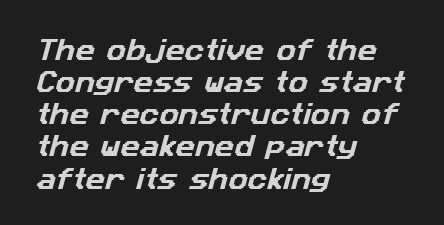
The specimen omits any rule beneath the text block's lines. The setting favours the left margin, as ordinary paragraphs usually do. Vertically, the passage feels balanced, rows spaced as you'd expect. The letterforms sit shoulder to shoulder at normal distance.
